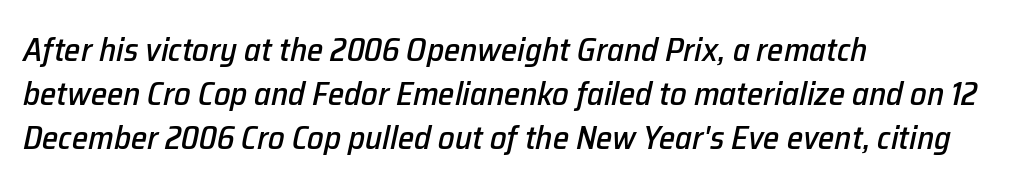
The image shows 33 px text type, italic (leaning right); set left-aligned, normal line spacing (1.34x), normal letter spacing, not underlined; low stroke contrast and a medium x-height.
